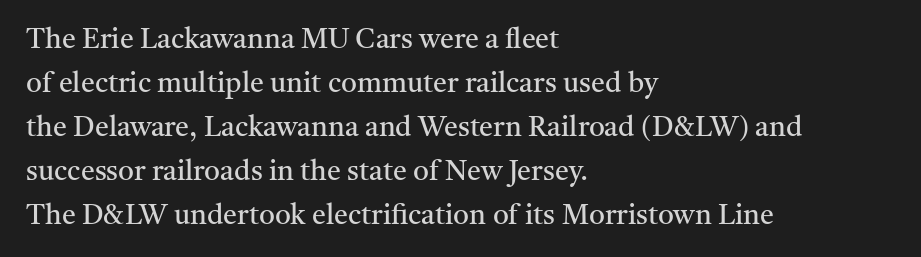
{"serif": "yes", "italic": "no", "bold": "no", "weight": "regular", "width": "normal", "stroke_contrast": "medium", "x_height": "medium", "monospaced": "no", "underline": "no", "align": "left", "line_spacing": "normal", "line_spacing_ratio": 1.57, "letter_spacing": "normal", "letter_spacing_em": 0.0, "glyph_px": 28}
